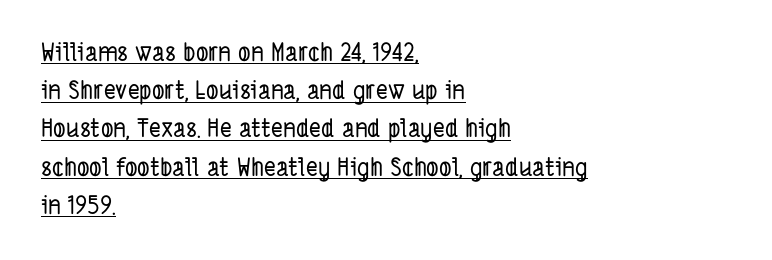
{"underline": "yes", "align": "left", "line_spacing": "normal", "line_spacing_ratio": 1.53, "letter_spacing": "normal", "letter_spacing_em": 0.0, "glyph_px": 25}
